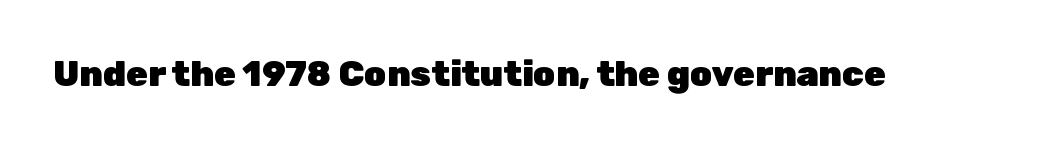
Q: Is the text bold? A: Yes.
Q: Is the text italic (slanted)? A: No, it is upright.
Q: Is the typeface a serif or a sans-serif typeface? A: Sans-serif.
Q: Is the text underlined? A: No.
Q: Is the spacing between letters normal or unusually wide? A: Normal.
Q: Width (condensed, normal, or wide)? A: Normal.
Q: Stroke contrast? A: Low.
Q: x-height? A: Medium.
Q: Monospaced? A: No.
